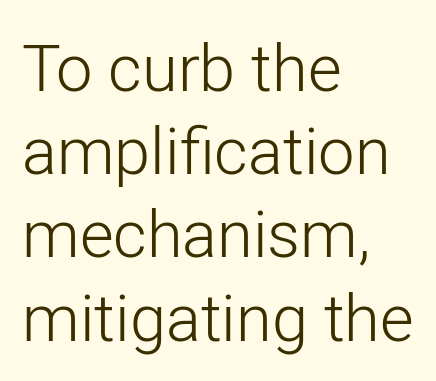
Q: Is the text bold? A: No.
Q: Is the text italic (slanted)? A: No, it is upright.
Q: Is the typeface a serif or a sans-serif typeface? A: Sans-serif.
Q: Is the text underlined? A: No.
Q: How is the paragraph aligned? A: Left-aligned.
Q: Is the spacing between letters normal or unusually wide? A: Normal.
Q: Is the spacing between lines tight, normal or loose? A: Normal.
Q: Width (condensed, normal, or wide)? A: Normal.
Q: Stroke contrast? A: Low.
Q: x-height? A: Medium.
Q: Monospaced? A: No.
